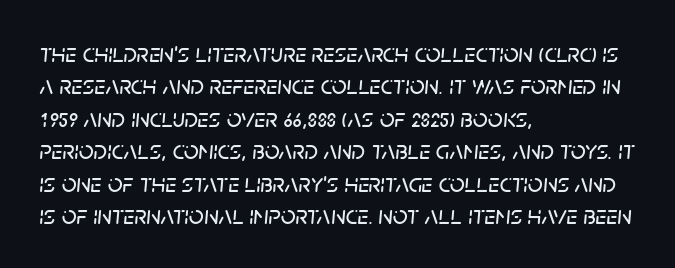
Q: Is the text italic (slanted)? A: Yes, it leans right by about 5 degrees.
Q: Is the text underlined? A: No.
Q: How is the paragraph aligned? A: Left-aligned.
Q: Is the spacing between letters normal or unusually wide? A: Normal.
Q: Is the spacing between lines tight, normal or loose? A: Normal.
